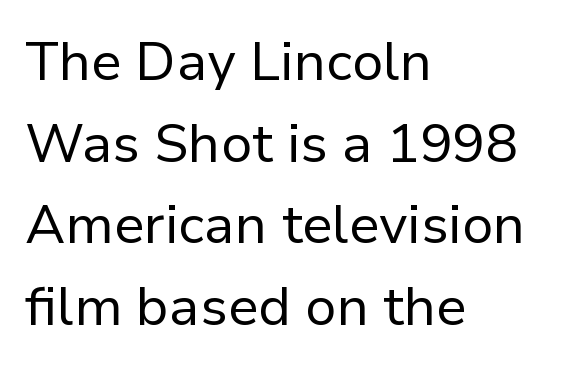
The image shows 54 px regular-weight sans-serif type, upright; set left-aligned, normal line spacing (1.51x), normal letter spacing, not underlined; low stroke contrast and a medium x-height.
